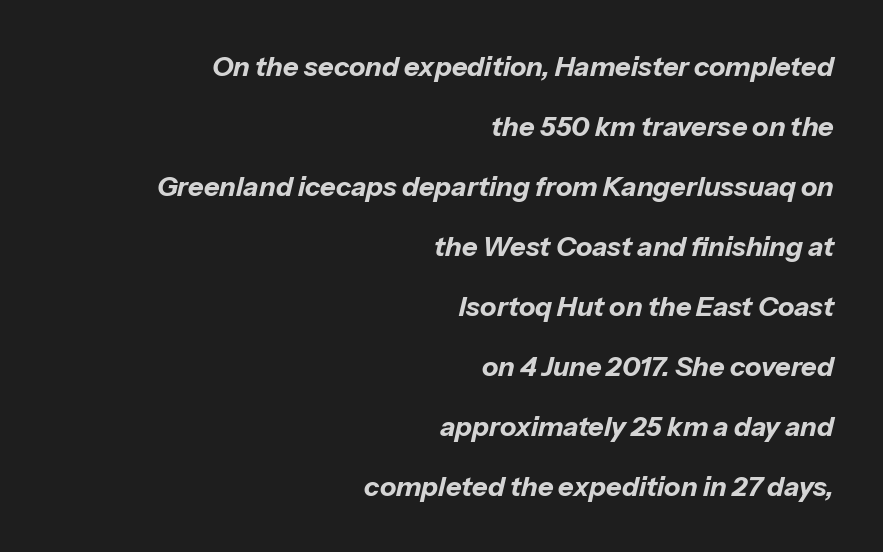
The horizontal fit of the characters is conventional and even. One glance says open: line gaps are wider than usual. Style check: oblique. Its strokes are broad and dark, the hallmark of bold type. The lines are quadded right. Underline: absent.
